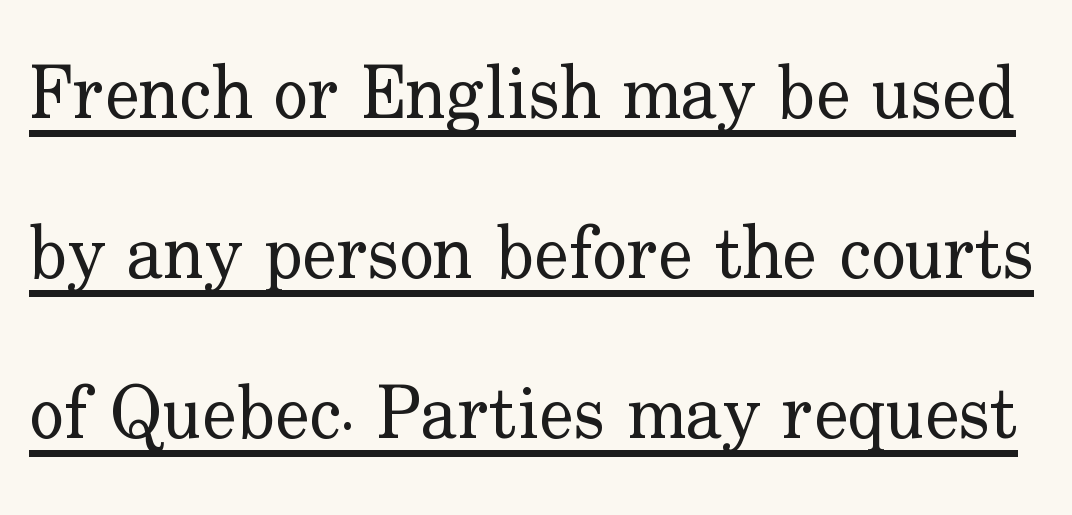
Q: Is the text bold? A: No.
Q: Is the text italic (slanted)? A: No, it is upright.
Q: Is the typeface a serif or a sans-serif typeface? A: Serif.
Q: Is the text underlined? A: Yes.
Q: Is the spacing between letters normal or unusually wide? A: Normal.
Q: Is the spacing between lines tight, normal or loose? A: Loose.
Q: Width (condensed, normal, or wide)? A: Normal.
Q: Stroke contrast? A: Low.
Q: x-height? A: Small.
Q: Monospaced? A: No.
